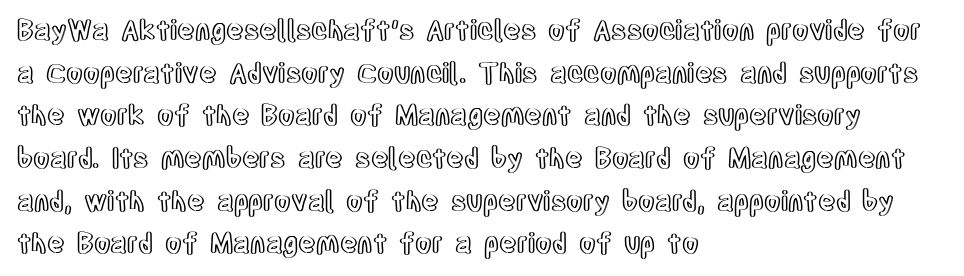
{"italic": "no", "underline": "no", "align": "left", "line_spacing": "normal", "line_spacing_ratio": 1.58, "letter_spacing": "normal", "letter_spacing_em": 0.0, "glyph_px": 27}
